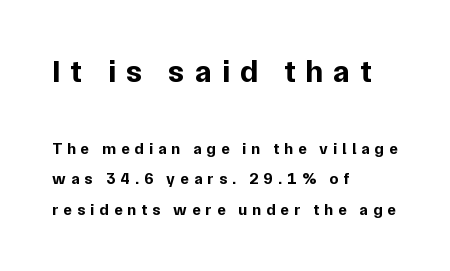
The image shows 32 px bold sans-serif type, upright; set left-aligned, loose line spacing (1.91x), unusually wide letter spacing (+0.31 em), not underlined; the first (top) block is 2.0x larger; low stroke contrast and a medium x-height.
